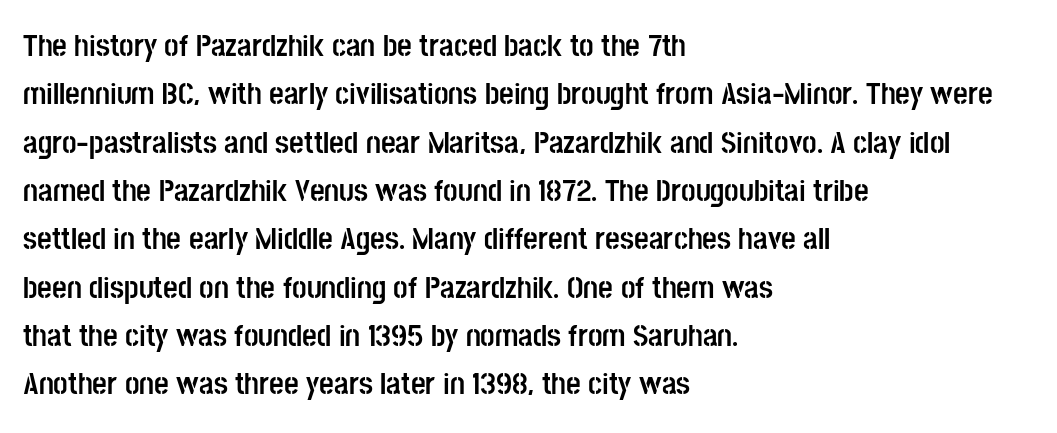
Typeset ragged right — the left edge is the straight one. Honestly, the row spacing looks completely unremarkable. Notice how the stems are strictly vertical — no italics here. The letters are bold, with thick, heavy strokes. Does the type have serifs? No, each stem ends abruptly. A typesetter would call this proportional, since set widths differ per character.
